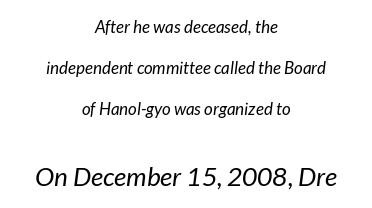
{"italic": "yes", "lean": "right", "slant_degrees": 7, "bold": "no", "underline": "no", "align": "center", "line_spacing": "loose", "line_spacing_ratio": 2.41, "letter_spacing": "normal", "letter_spacing_em": 0.0, "larger_block": "second", "size_ratio": 1.53, "glyph_px": 26}
